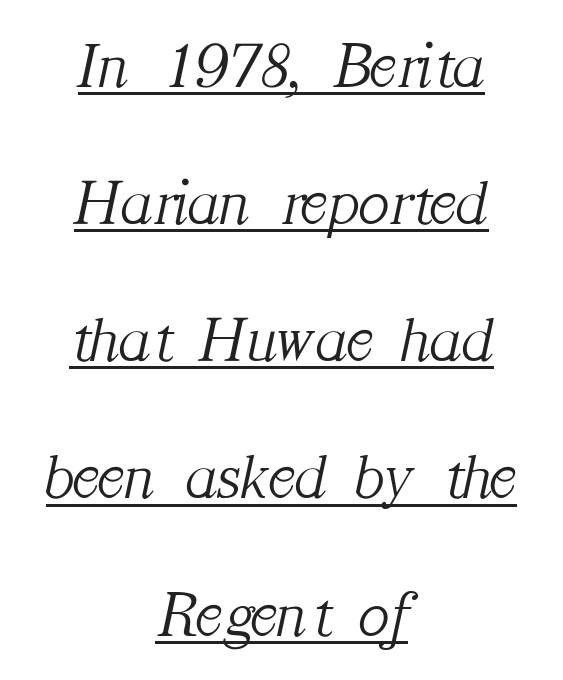
{"serif": "yes", "italic": "yes", "lean": "right", "slant_degrees": 12, "bold": "no", "weight": "light", "width": "normal", "stroke_contrast": "medium", "x_height": "medium", "monospaced": "no", "underline": "yes", "align": "center", "line_spacing": "loose", "line_spacing_ratio": 2.11, "letter_spacing": "normal", "letter_spacing_em": 0.0, "glyph_px": 65}
